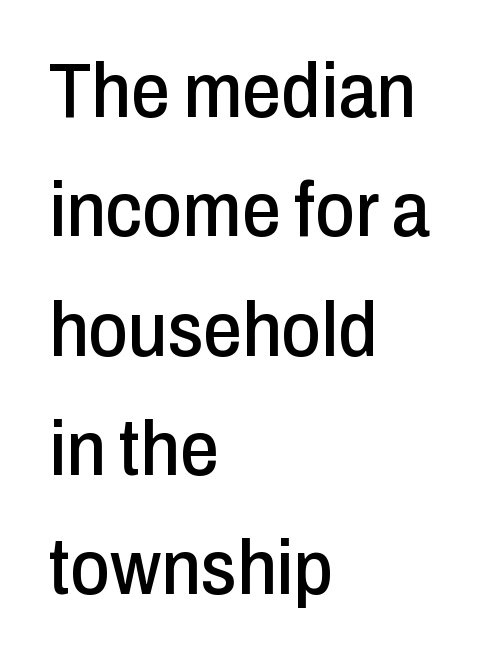
{"serif": "no", "italic": "no", "width": "condensed", "stroke_contrast": "low", "x_height": "medium", "monospaced": "no", "underline": "no", "align": "left", "line_spacing": "normal", "line_spacing_ratio": 1.55, "letter_spacing": "normal", "letter_spacing_em": 0.0, "glyph_px": 77}
